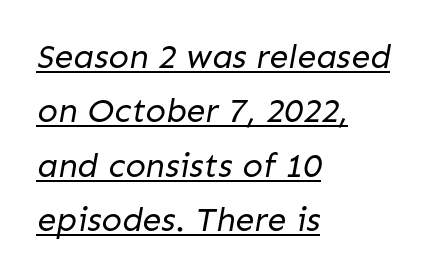
{"serif": "no", "bold": "no", "weight": "regular", "width": "normal", "stroke_contrast": "low", "x_height": "medium", "monospaced": "no", "underline": "yes", "align": "left", "line_spacing": "normal", "line_spacing_ratio": 1.6, "letter_spacing": "normal", "letter_spacing_em": 0.0, "glyph_px": 34}
